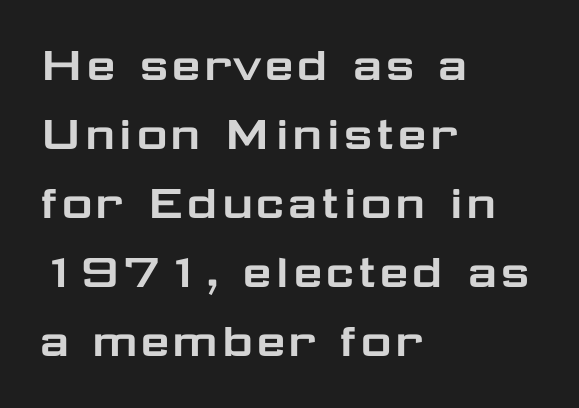
The face used here is proportionally spaced, like ordinary book or web type. Note: no serifs on the glyphs. Spacing between characters is what you'd get straight out of the box. These lines stack with their left ends in a neat column. Notice how descenders clear the ascenders below comfortably — that's standard leading. A clean baseline with only descenders dipping below it.
